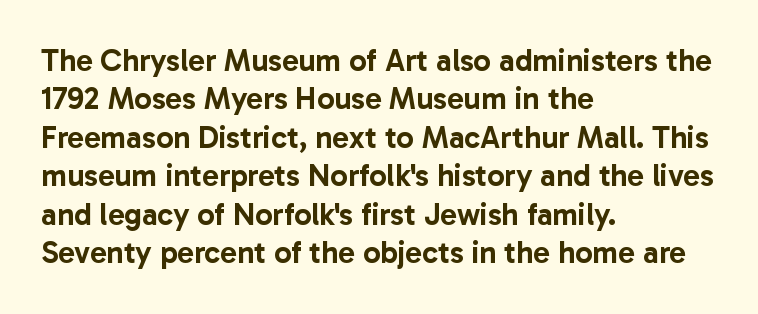
Each letter keeps its own natural width here, so spacing adapts to shape. The setting favours the left margin, as ordinary paragraphs usually do. The type is set solid horizontally, with unmodified tracking. Does the type have serifs? No, each stem ends abruptly.
